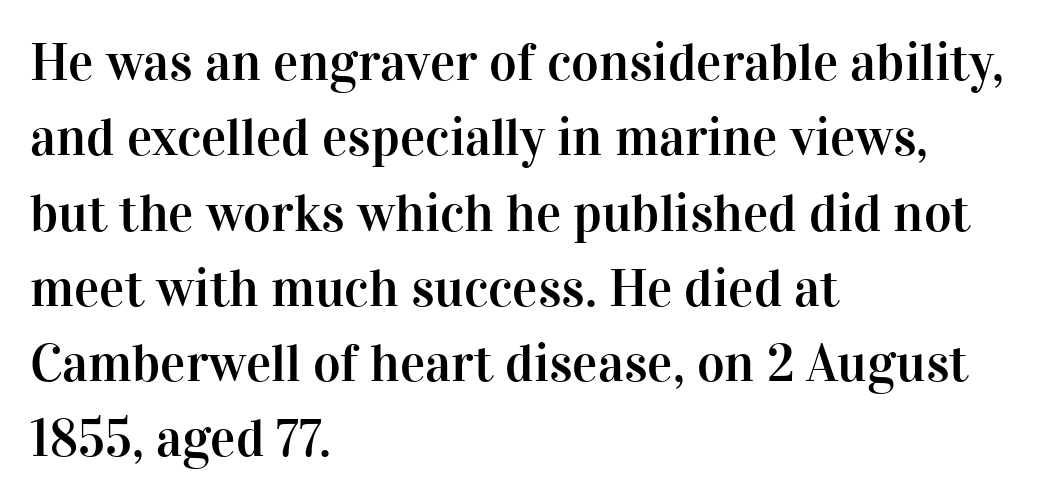
The image shows 53 px serif type, upright; set left-aligned, normal line spacing (1.42x), normal letter spacing, not underlined; high stroke contrast and a medium x-height.
